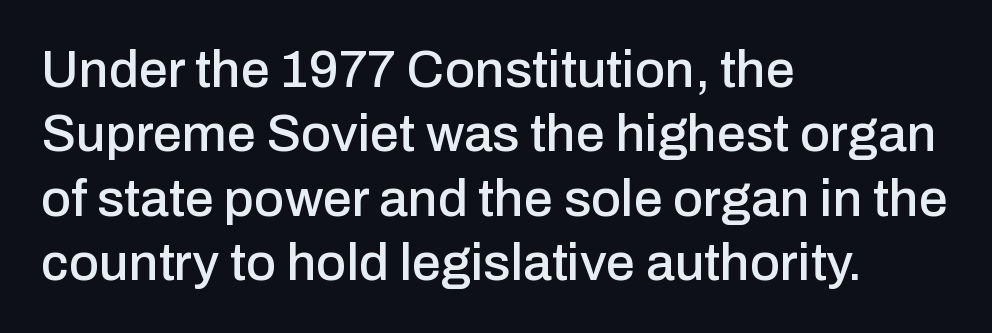
{"serif": "no", "italic": "no", "width": "normal", "stroke_contrast": "low", "x_height": "medium", "monospaced": "no", "underline": "no", "align": "left", "line_spacing_ratio": 1.24, "letter_spacing": "normal", "letter_spacing_em": 0.0, "glyph_px": 52}
